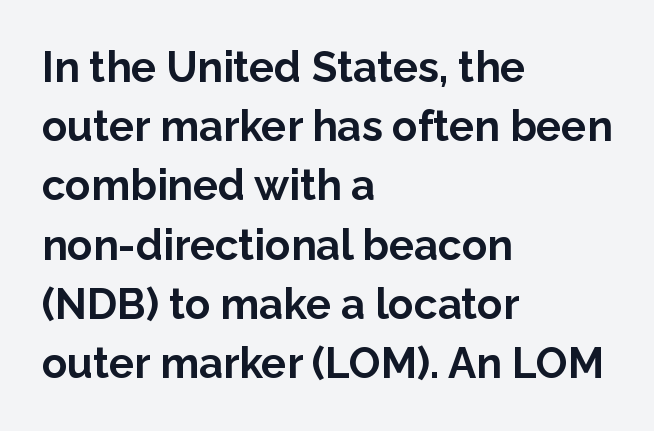
Upright lettering throughout. Look at the bottom of the vertical strokes: they stop flat, with no serifs. Which margin do the lines hug? The left one — the right edge is uneven. Weight: bold.
